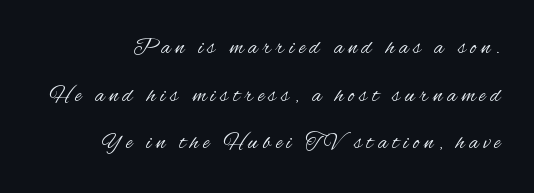
{"bold": "no", "underline": "no", "line_spacing": "loose", "line_spacing_ratio": 2.17, "letter_spacing": "wide", "letter_spacing_em": 0.22, "glyph_px": 22}
